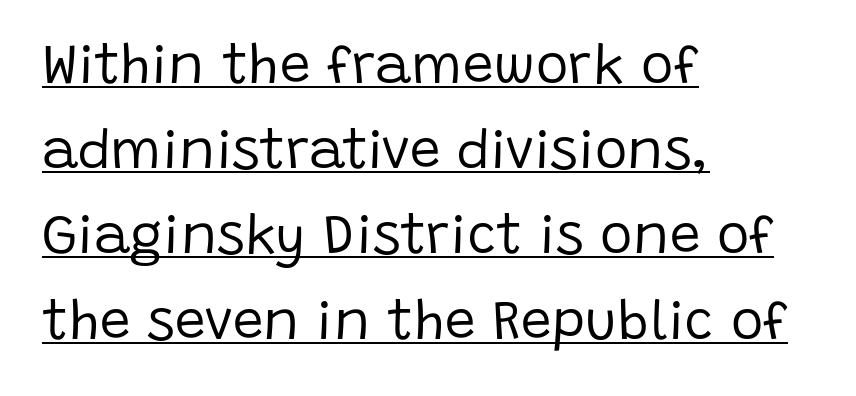
Q: Is the text bold? A: No.
Q: Is the text italic (slanted)? A: No, it is upright.
Q: Is the typeface a serif or a sans-serif typeface? A: Sans-serif.
Q: Is the text underlined? A: Yes.
Q: How is the paragraph aligned? A: Left-aligned.
Q: Is the spacing between letters normal or unusually wide? A: Normal.
Q: Is the spacing between lines tight, normal or loose? A: Normal.
Q: Width (condensed, normal, or wide)? A: Normal.
Q: Stroke contrast? A: Low.
Q: x-height? A: Large.
Q: Monospaced? A: No.
